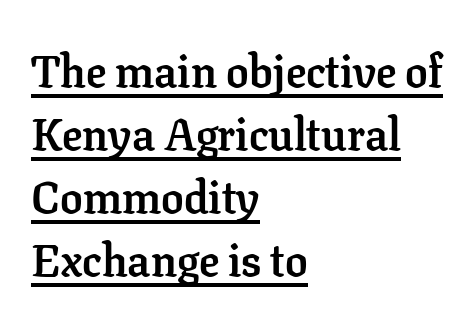
{"serif": "yes", "italic": "no", "bold": "yes", "weight": "semibold", "width": "normal", "stroke_contrast": "low", "x_height": "medium", "monospaced": "no", "underline": "yes", "align": "left", "line_spacing": "normal", "line_spacing_ratio": 1.4, "letter_spacing": "normal", "letter_spacing_em": 0.0, "glyph_px": 45}
